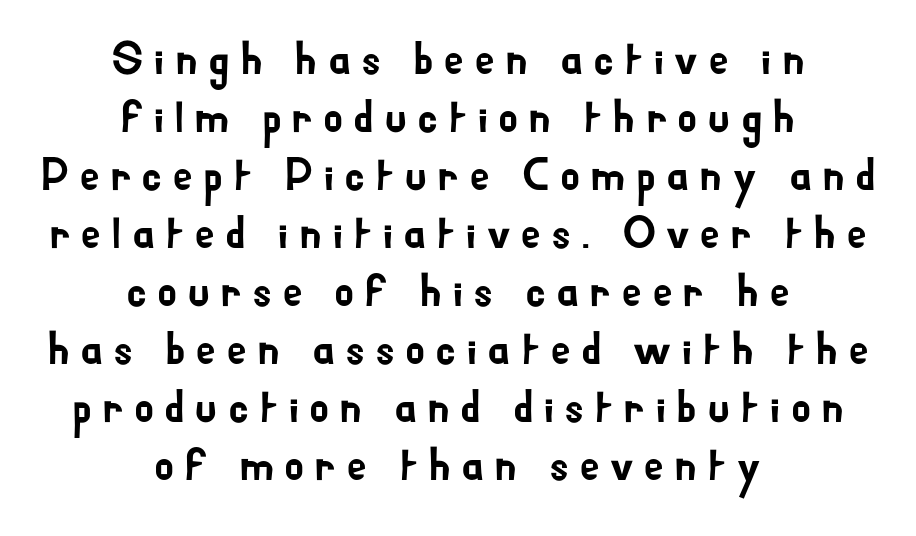
A roman cut, with each character standing at attention. The rag falls on both sides of this text block equally. A typesetter would call this leading conventional body-copy spacing. The passage shown is typed in a proportional face where columns would drift. The typeface chosen for these lines omits serifs.
